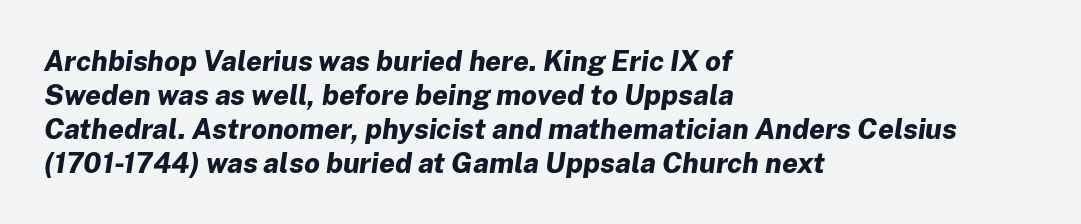
The image shows 28 px bold type, italic (leaning right); set left-aligned, line spacing 1.21x, normal letter spacing, not underlined; low stroke contrast and a medium x-height.
